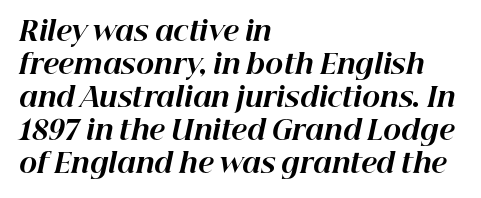
The image shows 27 px bold type, italic (leaning right); set left-aligned, line spacing 1.22x, normal letter spacing, not underlined.
